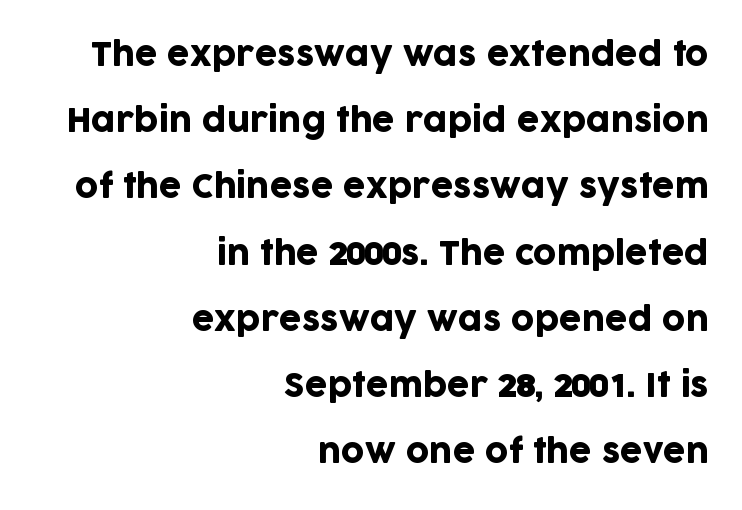
Looks like regular typesetting: each glyph gets only the width it needs. Check where the strokes stop: nothing finishes them off — pure sans. Quick note: not italic, upright. Layout note: lines flush right.
